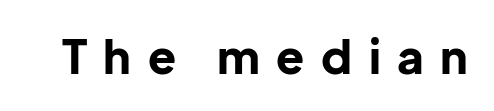
Decoration check: the copy has no underline. This is the regular roman posture of the typeface. The gaps between neighbouring characters are conspicuously large. Unlike a traditional serif, this face leaves its strokes unadorned. Emphasis by weight is at full strength: bold.
